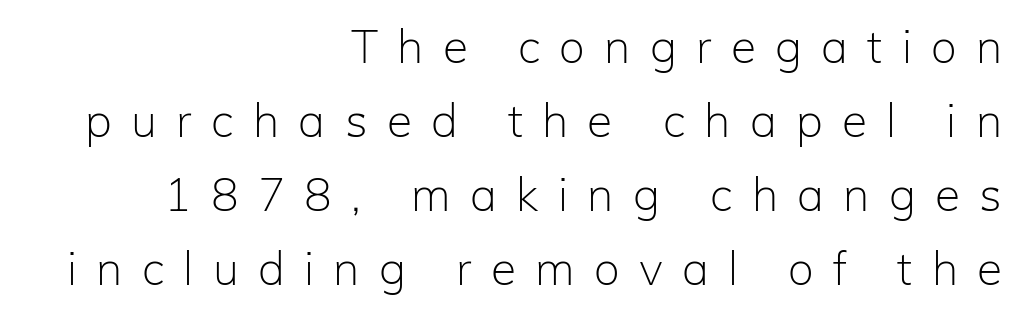
{"serif": "no", "italic": "no", "bold": "no", "weight": "light", "width": "normal", "stroke_contrast": "low", "x_height": "medium", "monospaced": "no", "underline": "no", "align": "right", "line_spacing": "normal", "line_spacing_ratio": 1.61, "letter_spacing": "wide", "letter_spacing_em": 0.42, "glyph_px": 46}
